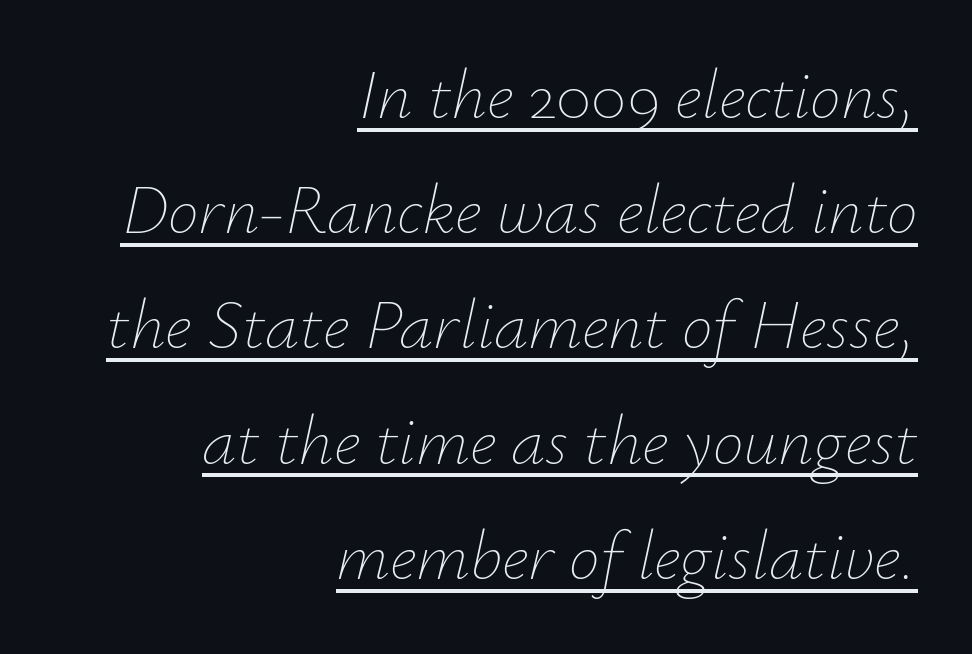
{"italic": "yes", "lean": "right", "slant_degrees": 12, "bold": "no", "weight": "thin", "width": "normal", "stroke_contrast": "low", "x_height": "small", "monospaced": "no", "underline": "yes", "align": "right", "line_spacing": "normal", "line_spacing_ratio": 1.67, "letter_spacing": "normal", "letter_spacing_em": 0.0, "glyph_px": 69}
